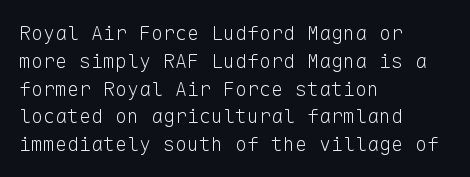
Q: Is the text bold? A: No.
Q: Is the text italic (slanted)? A: No, it is upright.
Q: Is the text underlined? A: No.
Q: How is the paragraph aligned? A: Left-aligned.
Q: Is the spacing between letters normal or unusually wide? A: Normal.
Q: Is the spacing between lines tight, normal or loose? A: Normal.
